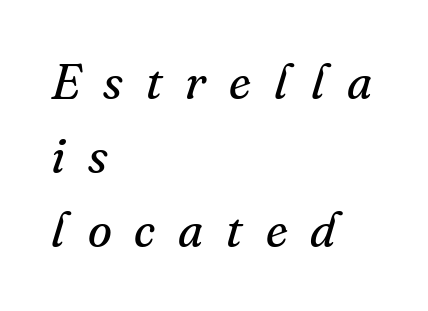
{"serif": "yes", "italic": "yes", "lean": "right", "slant_degrees": 16, "bold": "no", "weight": "regular", "width": "normal", "stroke_contrast": "medium", "x_height": "small", "monospaced": "no", "underline": "no", "align": "left", "line_spacing": "normal", "line_spacing_ratio": 1.51, "letter_spacing": "wide", "letter_spacing_em": 0.47, "glyph_px": 49}
